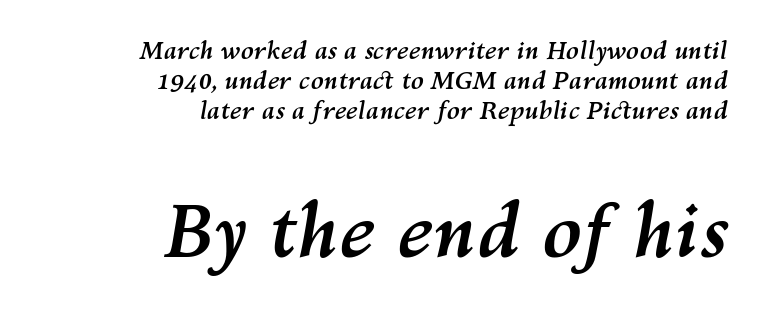
{"italic": "yes", "lean": "right", "slant_degrees": 10, "bold": "yes", "weight": "semibold", "width": "normal", "stroke_contrast": "medium", "x_height": "medium", "monospaced": "no", "underline": "no", "align": "right", "line_spacing": "normal", "line_spacing_ratio": 1.25, "letter_spacing": "normal", "letter_spacing_em": 0.0, "larger_block": "second", "size_ratio": 3.04, "glyph_px": 73}
